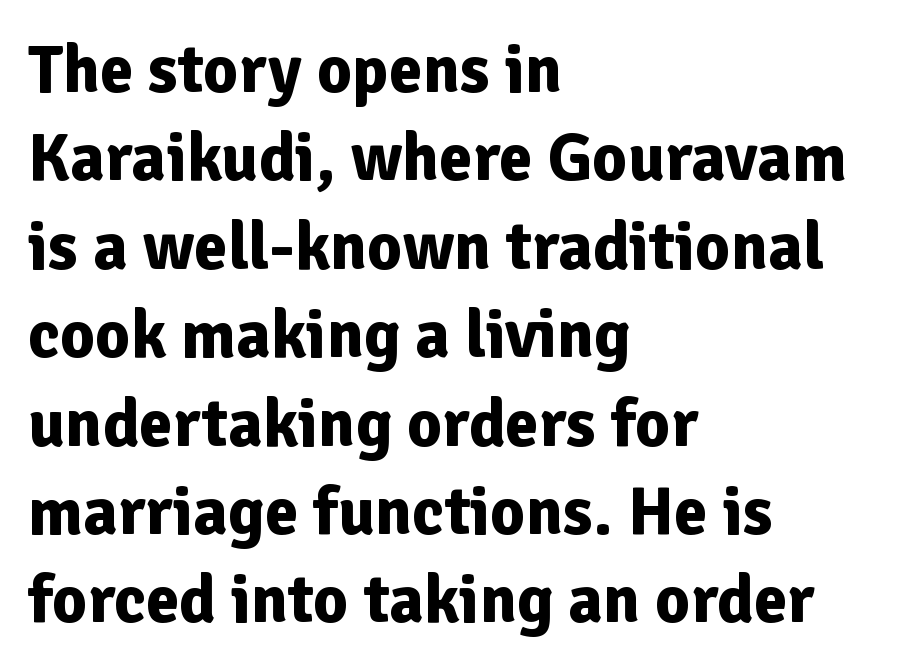
Font category for this specimen: sans-serif. How would I describe the line gaps? Plain and ordinary. The line texture is even and compact thanks to regular tracking. Line starts are locked; line ends wander. The rendering uses natural spacing where letterforms have individual widths.
